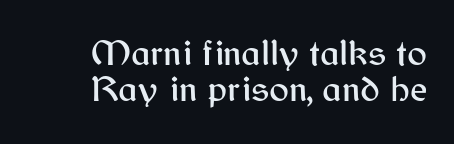
{"serif": "no", "italic": "no", "width": "normal", "stroke_contrast": "medium", "x_height": "medium", "monospaced": "no", "underline": "no", "align": "right", "line_spacing": "tight", "line_spacing_ratio": 0.98, "letter_spacing": "normal", "letter_spacing_em": 0.0, "glyph_px": 37}
